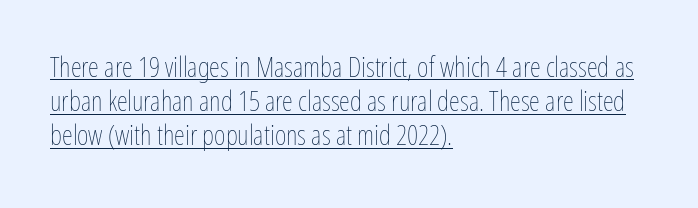
{"italic": "no", "bold": "no", "weight": "thin", "width": "condensed", "stroke_contrast": "low", "x_height": "medium", "monospaced": "no", "underline": "yes", "align": "left", "line_spacing_ratio": 1.22, "letter_spacing": "normal", "letter_spacing_em": 0.0, "glyph_px": 28}
